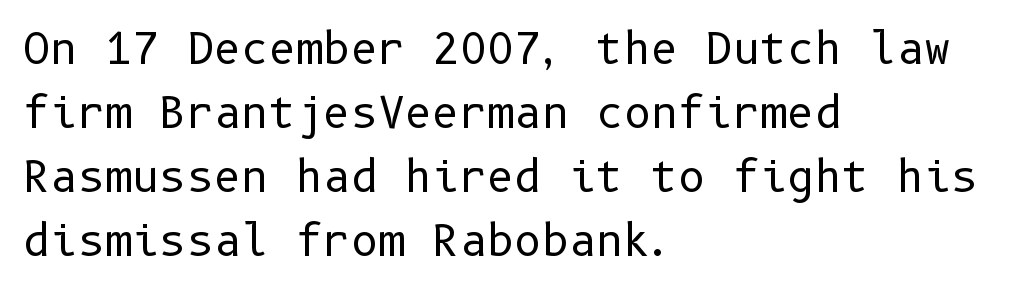
The image shows 42 px regular-weight sans-serif type, upright; set left-aligned, normal line spacing (1.52x), normal letter spacing, not underlined; low stroke contrast and a medium x-height.
